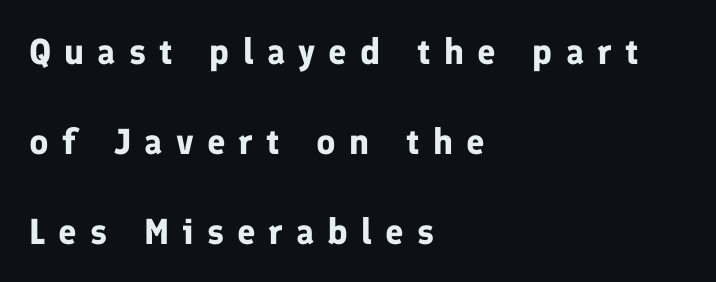
Q: Is the text bold? A: Yes.
Q: Is the text italic (slanted)? A: No, it is upright.
Q: Is the typeface a serif or a sans-serif typeface? A: Sans-serif.
Q: Is the text underlined? A: No.
Q: How is the paragraph aligned? A: Left-aligned.
Q: Is the spacing between letters normal or unusually wide? A: Unusually wide.
Q: Is the spacing between lines tight, normal or loose? A: Loose.
Q: Width (condensed, normal, or wide)? A: Normal.
Q: Stroke contrast? A: Low.
Q: x-height? A: Medium.
Q: Monospaced? A: No.
